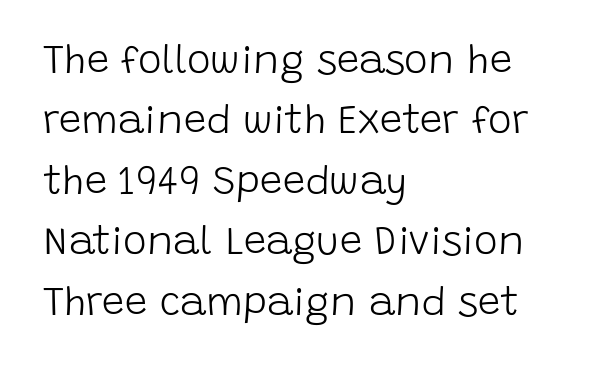
Q: Is the text bold? A: No.
Q: Is the text italic (slanted)? A: No, it is upright.
Q: Is the typeface a serif or a sans-serif typeface? A: Sans-serif.
Q: Is the text underlined? A: No.
Q: How is the paragraph aligned? A: Left-aligned.
Q: Is the spacing between letters normal or unusually wide? A: Normal.
Q: Is the spacing between lines tight, normal or loose? A: Normal.
Q: Width (condensed, normal, or wide)? A: Normal.
Q: Stroke contrast? A: Low.
Q: x-height? A: Large.
Q: Monospaced? A: No.
